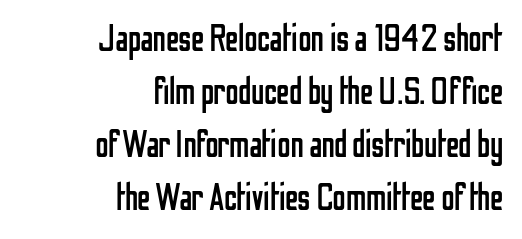
Q: Is the text bold? A: No.
Q: Is the text italic (slanted)? A: No, it is upright.
Q: Is the typeface a serif or a sans-serif typeface? A: Sans-serif.
Q: Is the text underlined? A: No.
Q: How is the paragraph aligned? A: Right-aligned.
Q: Is the spacing between letters normal or unusually wide? A: Normal.
Q: Is the spacing between lines tight, normal or loose? A: Normal.
Q: Width (condensed, normal, or wide)? A: Condensed.
Q: Stroke contrast? A: Low.
Q: x-height? A: Medium.
Q: Monospaced? A: No.
